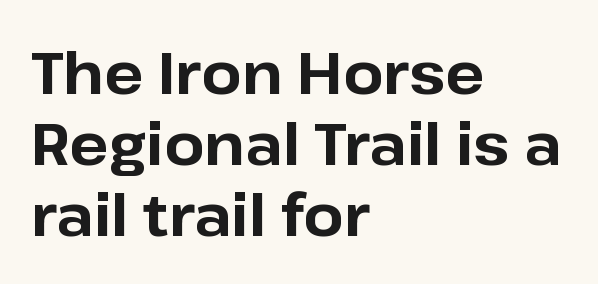
The area under the type is left untouched. In CSS terms this would be text-align: left. Its strokes are broad and dark, the hallmark of bold type. Short note: letters normally spaced. Serif or sans? Sans — the stroke terminals are bare. Character widths vary here, with narrow letters taking less room than wide ones.
